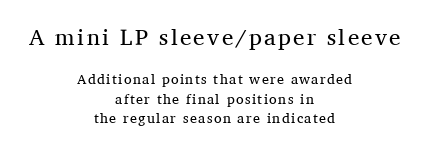
Q: Is the text bold? A: No.
Q: Is the text italic (slanted)? A: No, it is upright.
Q: Is the text underlined? A: No.
Q: How is the paragraph aligned? A: Centered.
Q: Is the spacing between lines tight, normal or loose? A: Normal.
Q: Which block of text is set in a larger size, the first (top) or the second (bottom)? A: The first (top) one.
